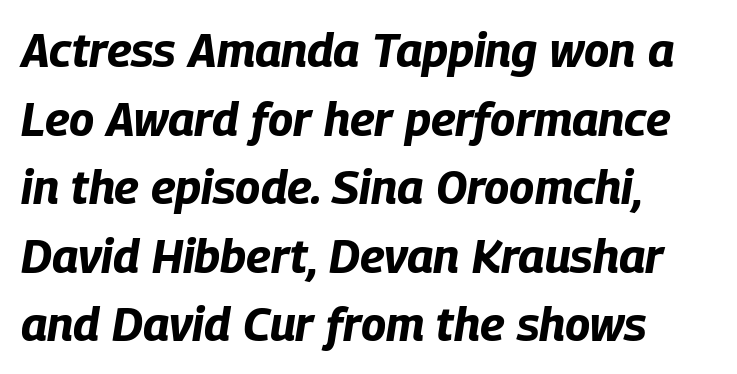
{"italic": "yes", "lean": "right", "slant_degrees": 9, "bold": "yes", "weight": "bold", "width": "condensed", "stroke_contrast": "low", "x_height": "large", "monospaced": "no", "underline": "no", "align": "left", "line_spacing": "normal", "line_spacing_ratio": 1.46, "letter_spacing": "normal", "letter_spacing_em": 0.0, "glyph_px": 47}
